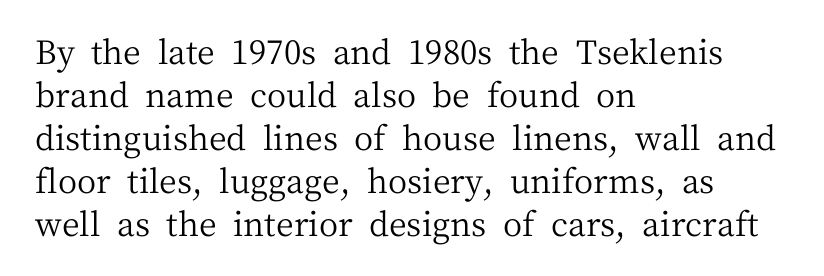
The image shows 33 px regular-weight serif type, upright; set left-aligned, normal line spacing (1.3x), normal letter spacing, not underlined; medium stroke contrast and a medium x-height.
